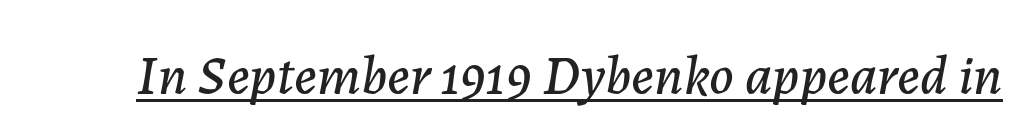
Q: Is the text italic (slanted)? A: Yes, it leans right by about 7 degrees.
Q: Is the text underlined? A: Yes.
Q: Is the spacing between letters normal or unusually wide? A: Normal.
Q: Width (condensed, normal, or wide)? A: Normal.
Q: Stroke contrast? A: Low.
Q: x-height? A: Medium.
Q: Monospaced? A: No.
